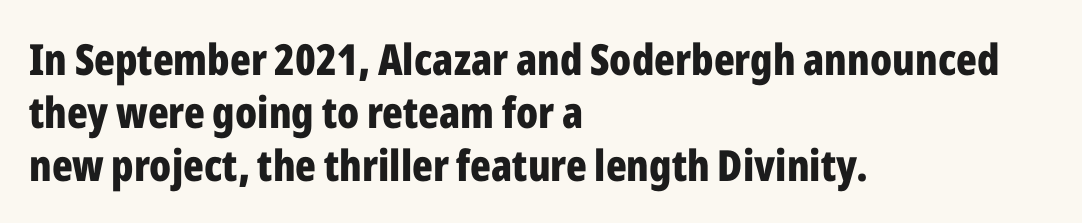
The image shows 43 px bold, condensed sans-serif type, upright; set left-aligned, line spacing 1.23x, normal letter spacing, not underlined; low stroke contrast and a medium x-height.
